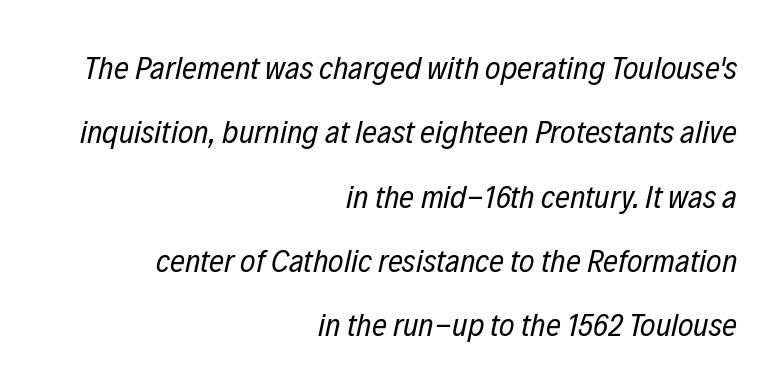
The image shows 33 px regular-weight, condensed type, italic (leaning right); set right-aligned, loose line spacing (1.95x), normal letter spacing, not underlined; low stroke contrast and a medium x-height.
